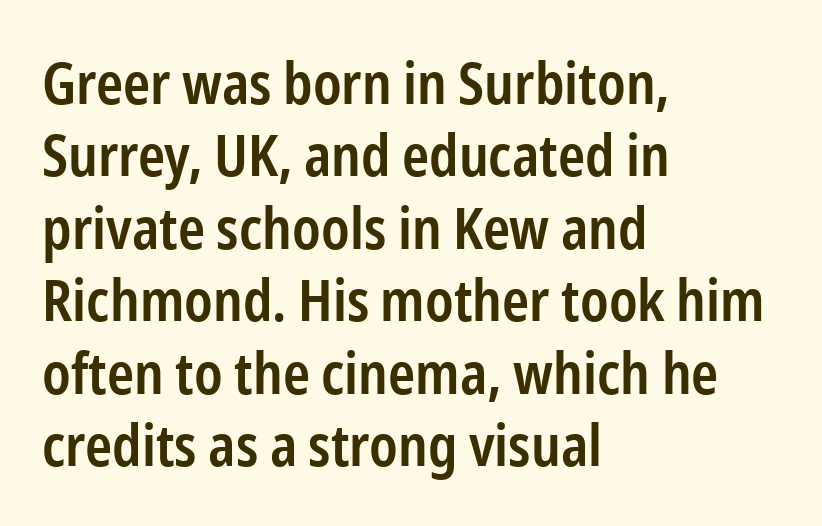
{"serif": "no", "italic": "no", "bold": "semi", "weight": "semibold", "width": "condensed", "stroke_contrast": "low", "x_height": "medium", "monospaced": "no", "underline": "no", "align": "left", "line_spacing": "normal", "line_spacing_ratio": 1.25, "letter_spacing": "normal", "letter_spacing_em": 0.0, "glyph_px": 58}
